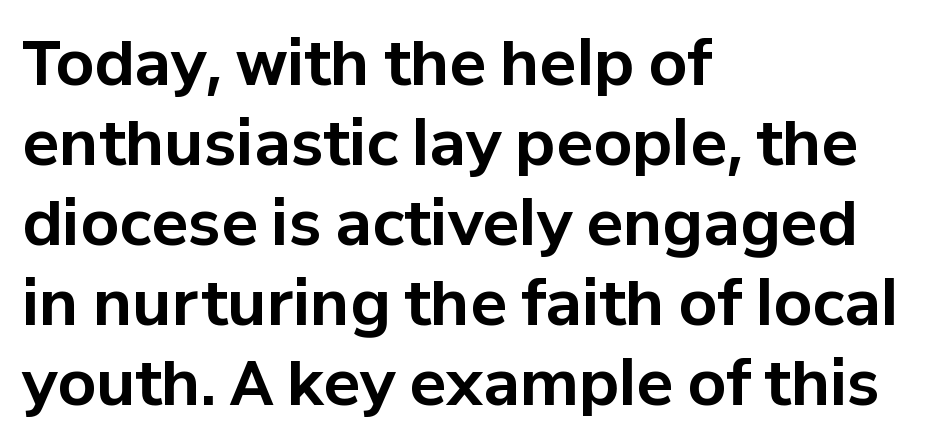
{"serif": "no", "italic": "no", "bold": "yes", "weight": "bold", "width": "normal", "stroke_contrast": "low", "x_height": "medium", "monospaced": "no", "underline": "no", "align": "left", "line_spacing": "normal", "line_spacing_ratio": 1.31, "letter_spacing": "normal", "letter_spacing_em": 0.0, "glyph_px": 61}
